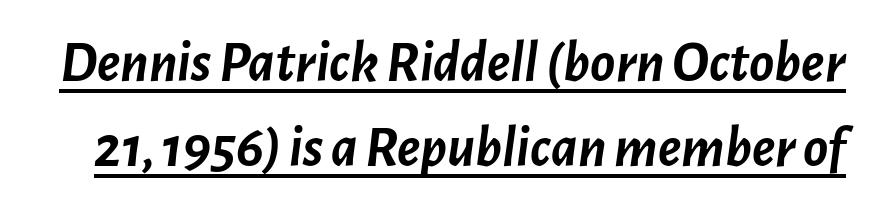
Q: Is the text bold? A: Yes.
Q: Is the text italic (slanted)? A: Yes, it leans right by about 7 degrees.
Q: Is the text underlined? A: Yes.
Q: Is the spacing between letters normal or unusually wide? A: Normal.
Q: Is the spacing between lines tight, normal or loose? A: Normal.
Q: Width (condensed, normal, or wide)? A: Normal.
Q: Stroke contrast? A: Low.
Q: x-height? A: Medium.
Q: Monospaced? A: No.
